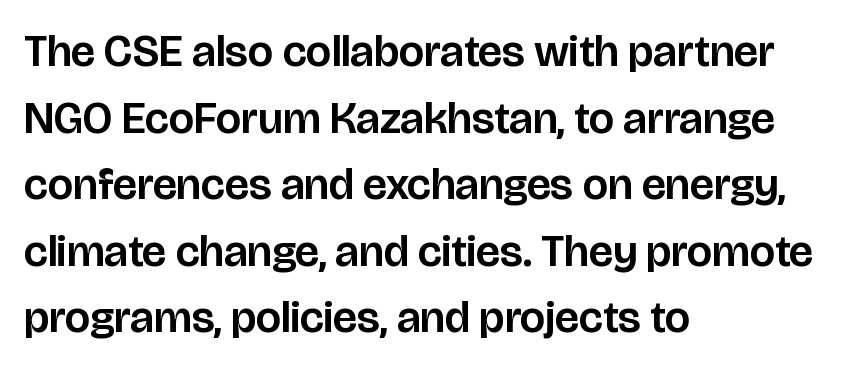
{"serif": "no", "italic": "no", "width": "normal", "stroke_contrast": "low", "x_height": "large", "monospaced": "no", "underline": "no", "align": "left", "line_spacing": "normal", "line_spacing_ratio": 1.48, "letter_spacing": "normal", "letter_spacing_em": 0.0, "glyph_px": 45}
